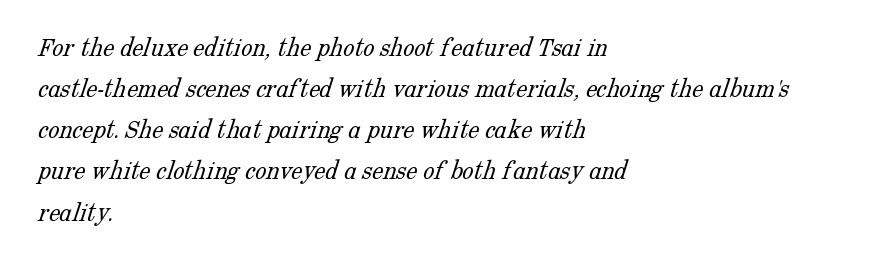
The image shows 28 px light serif type; set left-aligned, normal line spacing (1.47x), normal letter spacing, not underlined; low stroke contrast and a medium x-height.
